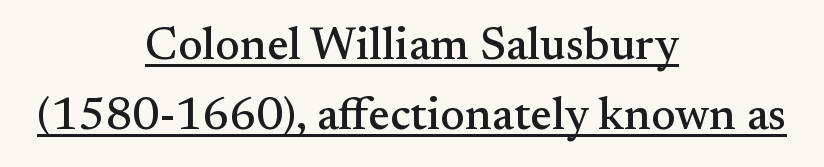
{"serif": "yes", "italic": "no", "width": "normal", "stroke_contrast": "medium", "x_height": "small", "monospaced": "no", "underline": "yes", "align": "center", "line_spacing": "normal", "line_spacing_ratio": 1.52, "letter_spacing": "normal", "letter_spacing_em": 0.0, "glyph_px": 46}
